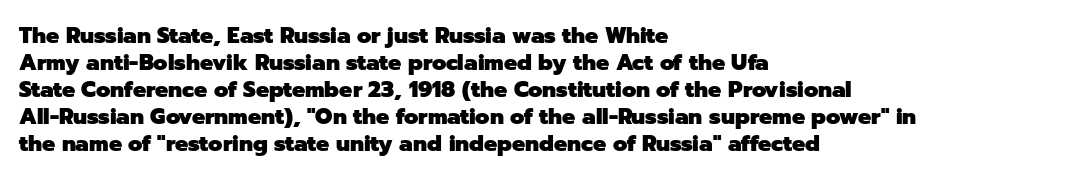
{"italic": "no", "bold": "yes", "underline": "no", "align": "left", "line_spacing_ratio": 1.23, "letter_spacing": "normal", "letter_spacing_em": 0.0, "glyph_px": 22}
